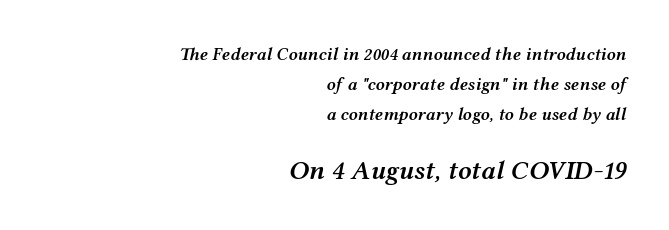
The image shows 27 px text type, italic (leaning right); set right-aligned, normal line spacing (1.66x), normal letter spacing, not underlined; the second (bottom) block is 1.5x larger.
